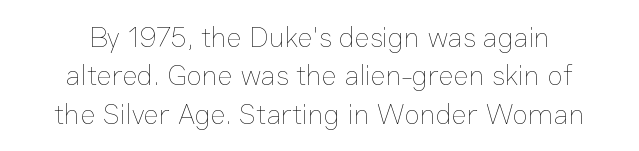
The image shows 29 px thin type, upright; set centered, normal line spacing (1.32x), normal letter spacing, not underlined; low stroke contrast and a medium x-height.
